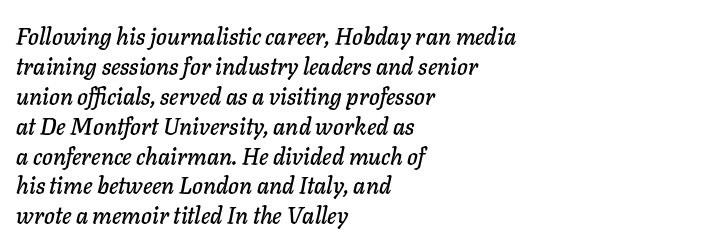
Successive baselines arrive at the customary interval. Unmarked baselines from the first word to the last. No extra tracking has been applied to these lines. Horizontal alignment here is leftward, the default for most running prose. Characters are canted at an angle relative to the baseline's perpendicular.
